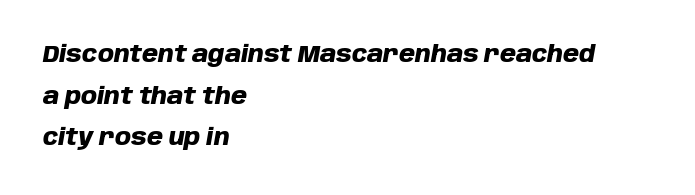
Q: Is the text bold? A: Yes.
Q: Is the text italic (slanted)? A: Yes, it leans right by about 10 degrees.
Q: Is the text underlined? A: No.
Q: How is the paragraph aligned? A: Left-aligned.
Q: Is the spacing between letters normal or unusually wide? A: Normal.
